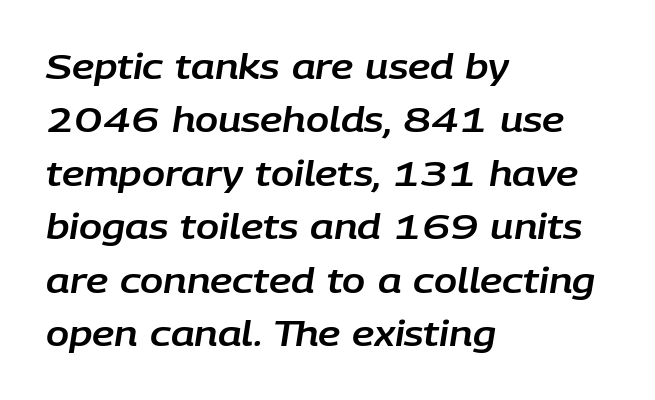
{"italic": "yes", "lean": "right", "slant_degrees": 9, "width": "normal", "stroke_contrast": "low", "x_height": "large", "monospaced": "no", "underline": "no", "align": "left", "line_spacing": "normal", "line_spacing_ratio": 1.57, "letter_spacing": "normal", "letter_spacing_em": 0.0, "glyph_px": 34}
